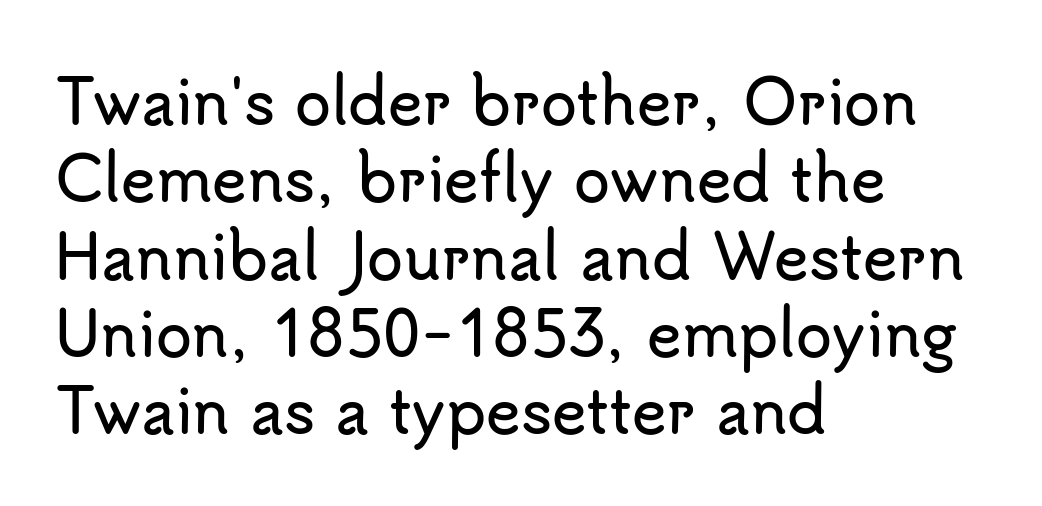
Vertically, the passage feels balanced, rows spaced as you'd expect. This rendering employs a face without finishing strokes, i.e., a sans-serif. Italic: no, the glyphs are upright roman. The area under the type is left untouched. Which margin do the lines hug? The left one — the right edge is uneven. Each word holds together tightly as a unit, with standard inter-letter gaps.
